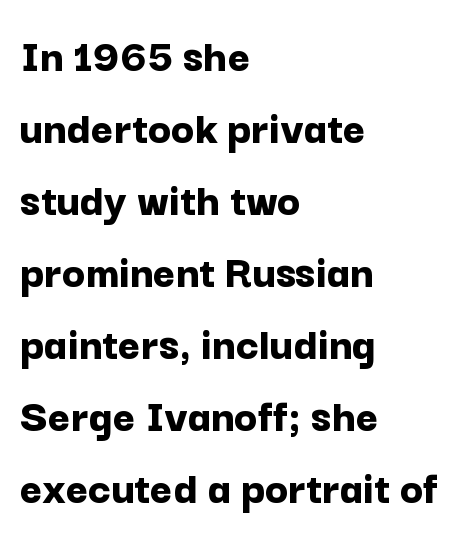
The image shows 48 px bold sans-serif type, upright; set left-aligned, normal line spacing (1.5x), normal letter spacing, not underlined; low stroke contrast and a medium x-height.
